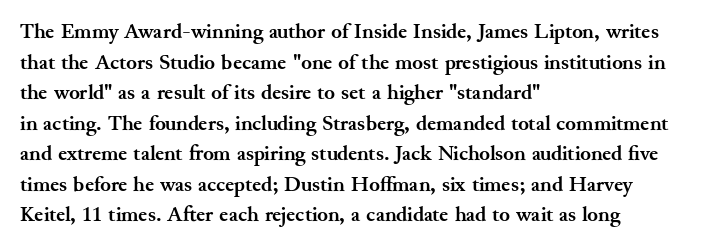
Q: Is the text bold? A: Yes.
Q: Is the text italic (slanted)? A: No, it is upright.
Q: Is the text underlined? A: No.
Q: How is the paragraph aligned? A: Left-aligned.
Q: Is the spacing between letters normal or unusually wide? A: Normal.
Q: Is the spacing between lines tight, normal or loose? A: Normal.
